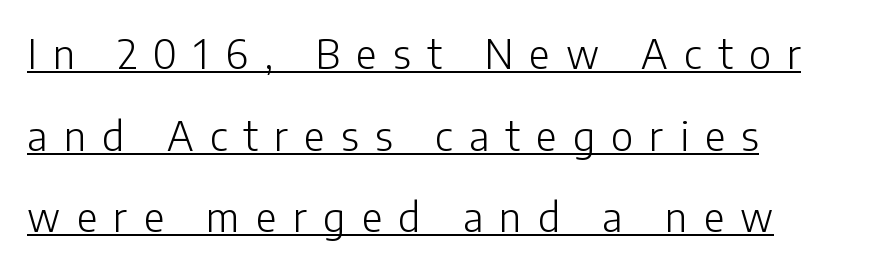
Line starts are locked; line ends wander. Notice the wide empty band between every row — that's loose leading. A light-to-regular cut is what we see here. If you drew a line through each stem, it would be perfectly vertical.
